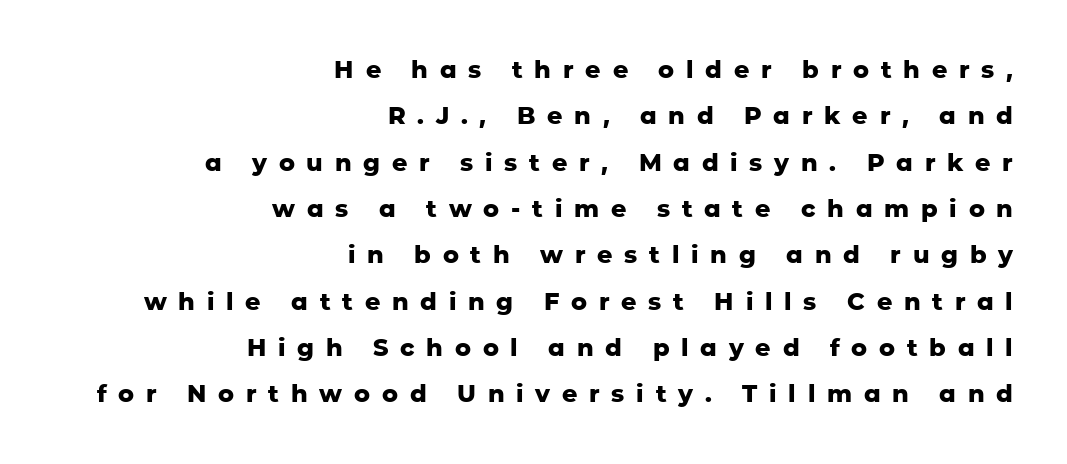
Ascenders rise straight up at ninety degrees. Tracking value appears strongly positive — letters spread wide. Leading is clearly above the norm, producing a sparse column. Leftover space on each line is placed entirely before the opening word. I'd describe the lettering as bold — thick and assertive.
